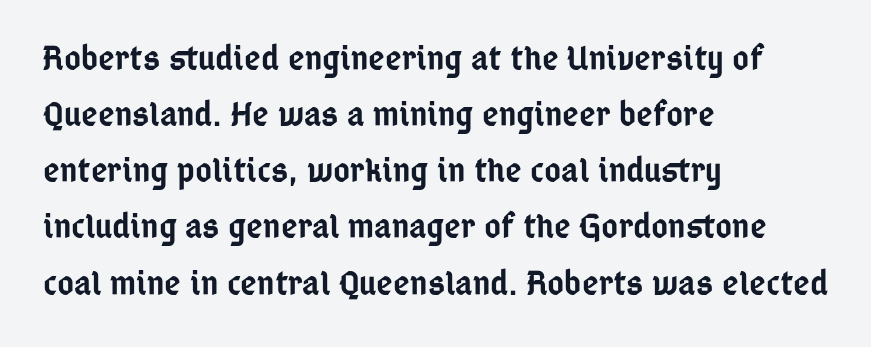
The image shows 36 px semibold, condensed sans-serif type, upright; set left-aligned, normal line spacing (1.56x), normal letter spacing, not underlined; low stroke contrast and a medium x-height.
